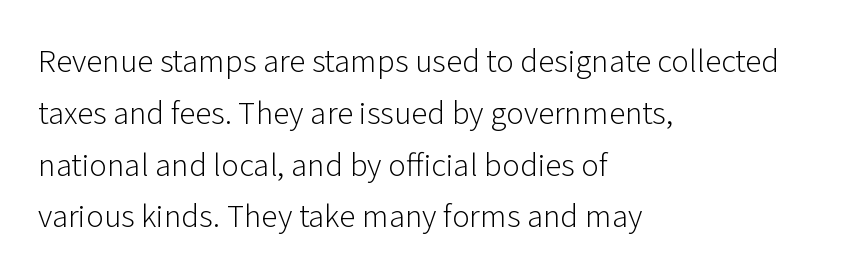
Q: Is the text bold? A: No.
Q: Is the text italic (slanted)? A: No, it is upright.
Q: Is the typeface a serif or a sans-serif typeface? A: Sans-serif.
Q: Is the text underlined? A: No.
Q: How is the paragraph aligned? A: Left-aligned.
Q: Is the spacing between letters normal or unusually wide? A: Normal.
Q: Is the spacing between lines tight, normal or loose? A: Normal.
Q: Width (condensed, normal, or wide)? A: Normal.
Q: Stroke contrast? A: Low.
Q: x-height? A: Medium.
Q: Monospaced? A: No.
